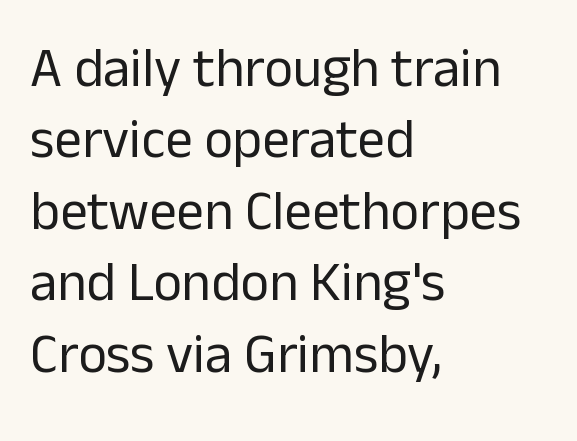
The image shows 55 px regular-weight sans-serif type, upright; set left-aligned, normal line spacing (1.3x), normal letter spacing, not underlined; low stroke contrast and a medium x-height.
